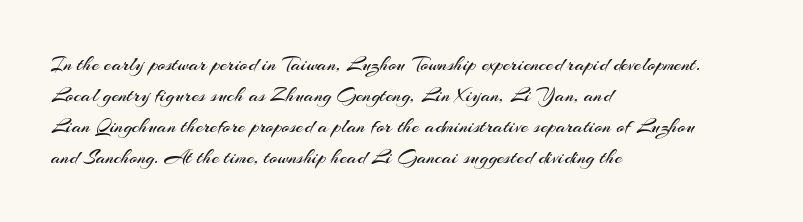
Q: Is the text bold? A: No.
Q: Is the text italic (slanted)? A: Yes.
Q: Is the text underlined? A: No.
Q: How is the paragraph aligned? A: Left-aligned.
Q: Is the spacing between letters normal or unusually wide? A: Normal.
Q: Is the spacing between lines tight, normal or loose? A: Normal.
